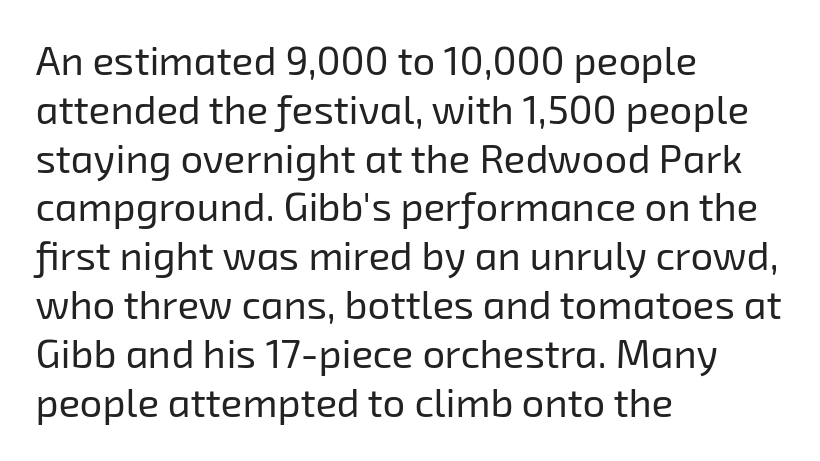
I'd call this a sans setting — the letters go barefoot. Plain, unruled lines of type. Where is the straight margin? On the left. The rendering uses natural spacing where letterforms have individual widths.
